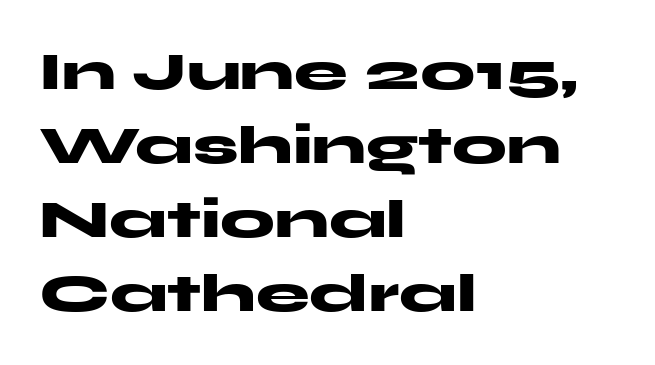
{"serif": "no", "italic": "no", "bold": "yes", "weight": "heavy", "width": "wide", "stroke_contrast": "medium", "x_height": "medium", "monospaced": "no", "underline": "no", "align": "left", "line_spacing": "normal", "line_spacing_ratio": 1.37, "letter_spacing": "normal", "letter_spacing_em": 0.0, "glyph_px": 54}
